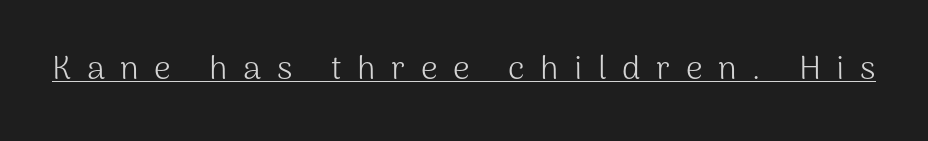
The line texture is sparse and dotted thanks to wide tracking. Is the stroke heavy? The answer is a plain regular-or-lighter. Nope, not italic — everything's standing straight. The designer went with a sans here, leaving each stem footless. Like a heading marked for emphasis, these lines bear an underscore. Note the varied advance widths — an 'i' is clearly narrower than an 'm'.
